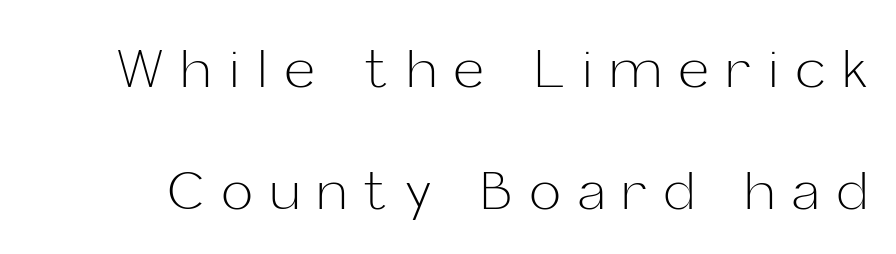
Q: Is the text bold? A: No.
Q: Is the text italic (slanted)? A: No, it is upright.
Q: Is the typeface a serif or a sans-serif typeface? A: Sans-serif.
Q: Is the text underlined? A: No.
Q: Is the spacing between letters normal or unusually wide? A: Unusually wide.
Q: Is the spacing between lines tight, normal or loose? A: Loose.
Q: Width (condensed, normal, or wide)? A: Normal.
Q: Stroke contrast? A: Low.
Q: x-height? A: Medium.
Q: Monospaced? A: No.
